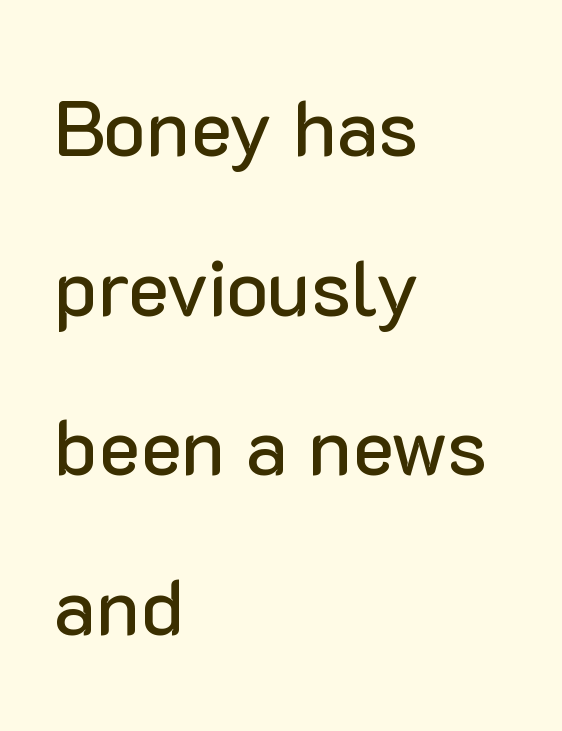
Q: Is the text italic (slanted)? A: No, it is upright.
Q: Is the typeface a serif or a sans-serif typeface? A: Sans-serif.
Q: Is the text underlined? A: No.
Q: How is the paragraph aligned? A: Left-aligned.
Q: Is the spacing between letters normal or unusually wide? A: Normal.
Q: Is the spacing between lines tight, normal or loose? A: Loose.
Q: Width (condensed, normal, or wide)? A: Normal.
Q: Stroke contrast? A: Low.
Q: x-height? A: Medium.
Q: Monospaced? A: No.
